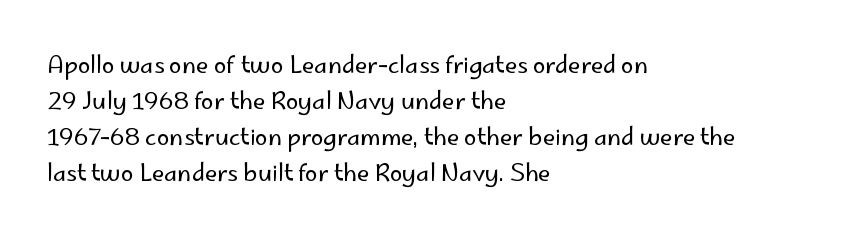
The foot of each line stays bare and open. It's the straight-up-and-down kind of type. The gaps between neighbouring characters are ordinary and unremarkable. A normal amount of white space separates one row of letters from the next. Typeset ragged right — the left edge is the straight one. Is the stroke heavy? The answer is a plain regular-or-lighter.
